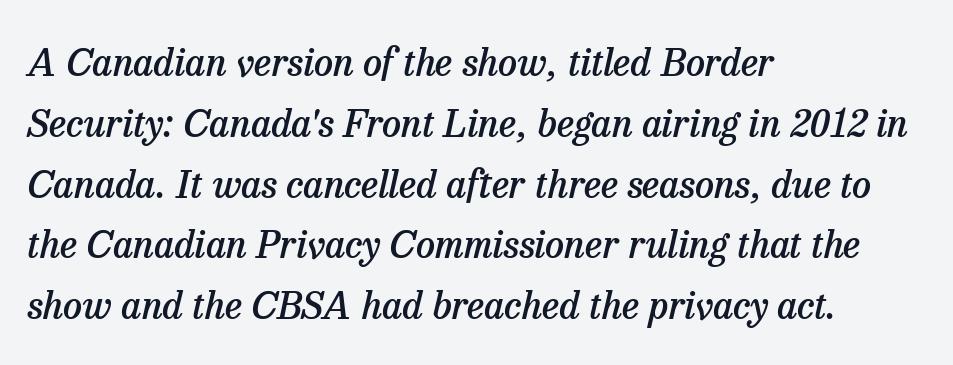
The image shows 38 px semibold serif type, italic (leaning right); set left-aligned, normal line spacing (1.6x), normal letter spacing, not underlined; low stroke contrast and a medium x-height.
